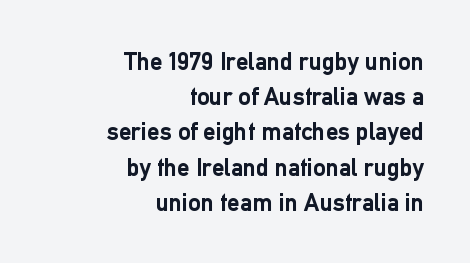
Normally led — the rows are evenly, conventionally spaced. The horizontal fit of the characters is conventional and even. Style check: upright. Thick stems and heavy bowls — unmistakably bold. Rule under the text: the space is simply empty. Short and long lines alike share a common ending point at right.
